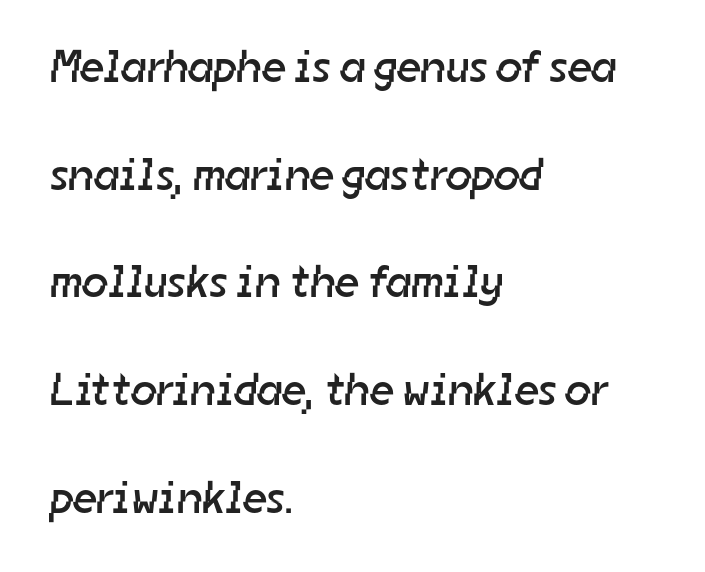
{"serif": "no", "bold": "no", "weight": "regular", "width": "normal", "stroke_contrast": "low", "x_height": "medium", "monospaced": "no", "underline": "no", "align": "left", "line_spacing": "loose", "line_spacing_ratio": 2.34, "letter_spacing": "normal", "letter_spacing_em": 0.0, "glyph_px": 46}
